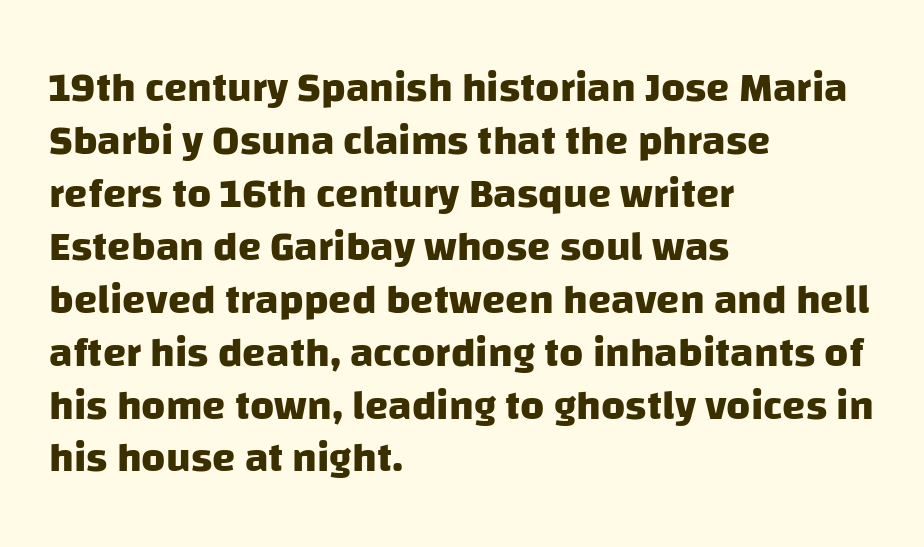
Q: Is the text bold? A: Yes.
Q: Is the typeface a serif or a sans-serif typeface? A: Sans-serif.
Q: Is the text underlined? A: No.
Q: How is the paragraph aligned? A: Left-aligned.
Q: Is the spacing between letters normal or unusually wide? A: Normal.
Q: Is the spacing between lines tight, normal or loose? A: Normal.
Q: Width (condensed, normal, or wide)? A: Normal.
Q: Stroke contrast? A: Low.
Q: x-height? A: Large.
Q: Monospaced? A: No.
